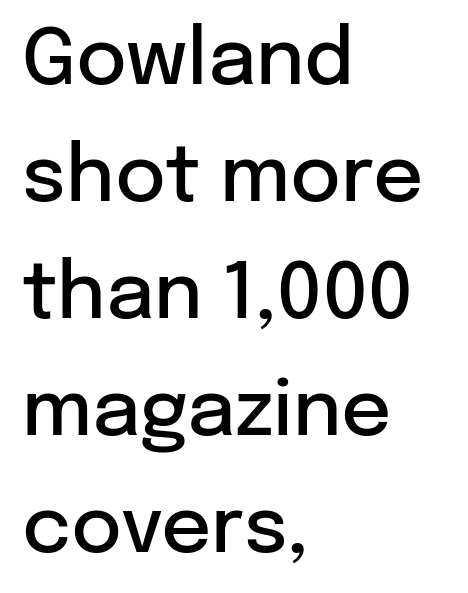
{"serif": "no", "italic": "no", "bold": "semi", "weight": "semibold", "width": "normal", "stroke_contrast": "low", "x_height": "medium", "monospaced": "no", "underline": "no", "align": "left", "line_spacing": "normal", "line_spacing_ratio": 1.5, "letter_spacing": "normal", "letter_spacing_em": 0.0, "glyph_px": 78}
